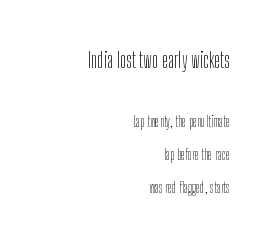
The strokes carry an ordinary text weight at most. If you measured baseline to baseline, you'd find a long distance. Which of the two is more prominent by size? The first, at the top. The lines are quadded right. Type without underlining. Does the lettering tilt? It doesn't — this is upright.
